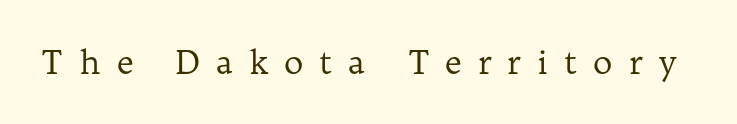
This is roman type, the default non-slanted kind. Unbolded letterforms with no extra heft. The gaps between neighbouring characters are conspicuously large. Note the varied advance widths — an 'i' is clearly narrower than an 'm'.
